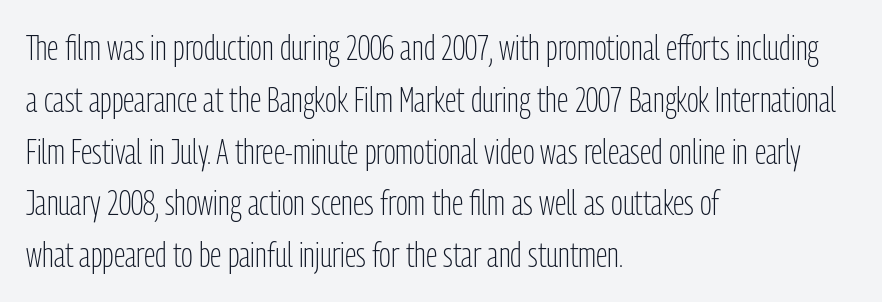
The image shows 35 px light, condensed sans-serif type, upright; set left-aligned, normal line spacing (1.48x), normal letter spacing, not underlined; low stroke contrast and a medium x-height.
